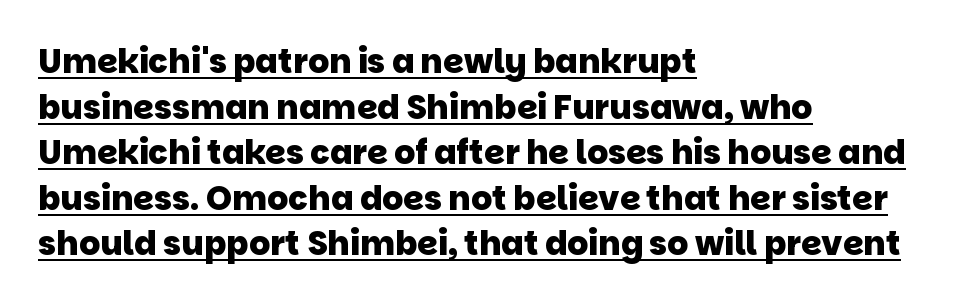
Glyph-to-glyph distance matches everyday printed text. A normal amount of white space separates one row of letters from the next. Does the copy run flush right? No — it runs flush left. Weight: bold. The face used here appears with an underline applied.
